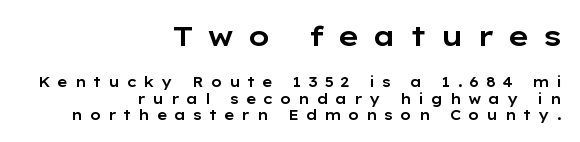
Q: Is the text italic (slanted)? A: No, it is upright.
Q: Is the typeface a serif or a sans-serif typeface? A: Sans-serif.
Q: Is the text underlined? A: No.
Q: How is the paragraph aligned? A: Right-aligned.
Q: Is the spacing between letters normal or unusually wide? A: Unusually wide.
Q: Which block of text is set in a larger size, the first (top) or the second (bottom)? A: The first (top) one.
Q: Width (condensed, normal, or wide)? A: Wide.
Q: Stroke contrast? A: Low.
Q: x-height? A: Medium.
Q: Monospaced? A: No.
